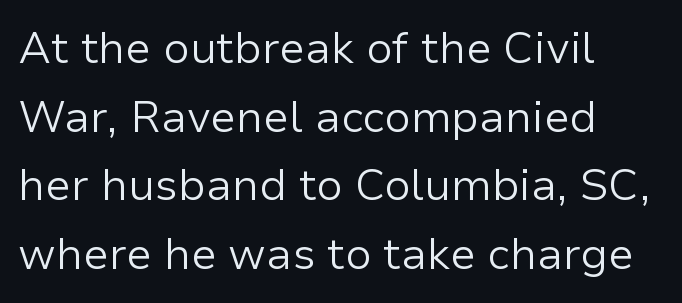
The image shows 44 px light sans-serif type, upright; set left-aligned, normal line spacing (1.56x), normal letter spacing, not underlined; low stroke contrast and a medium x-height.
